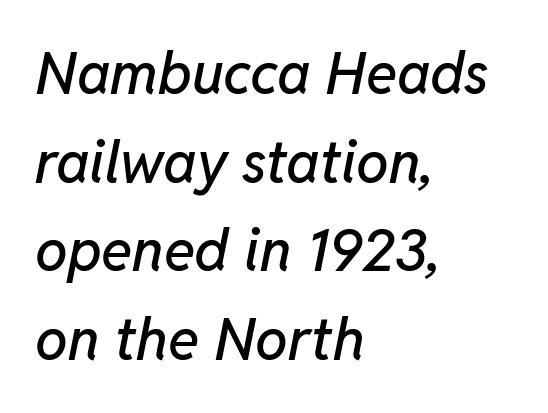
Q: Is the text italic (slanted)? A: Yes, it leans right by about 11 degrees.
Q: Is the text underlined? A: No.
Q: How is the paragraph aligned? A: Left-aligned.
Q: Is the spacing between letters normal or unusually wide? A: Normal.
Q: Is the spacing between lines tight, normal or loose? A: Normal.
Q: Width (condensed, normal, or wide)? A: Normal.
Q: Stroke contrast? A: Low.
Q: x-height? A: Medium.
Q: Monospaced? A: No.
